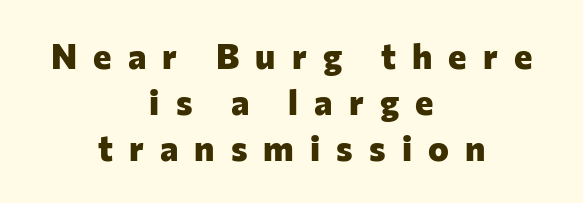
{"serif": "no", "italic": "no", "bold": "yes", "weight": "heavy", "width": "normal", "stroke_contrast": "low", "x_height": "medium", "monospaced": "no", "underline": "no", "align": "center", "line_spacing": "normal", "line_spacing_ratio": 1.32, "letter_spacing": "wide", "letter_spacing_em": 0.46, "glyph_px": 35}
